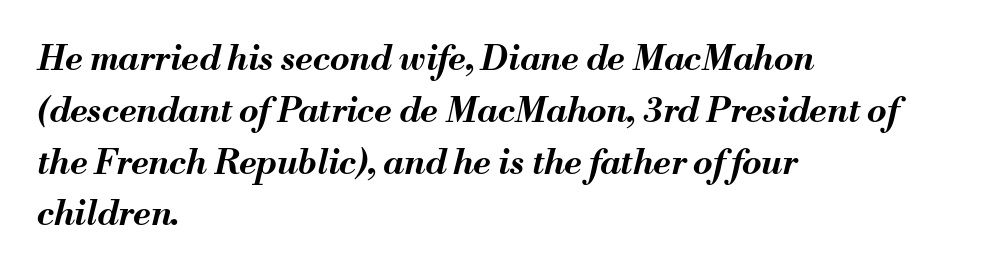
Posture: slanted. No word sits above an underline. Nobody touched the tracking dial on this one. The lines sit at an ordinary, default distance from one another.
